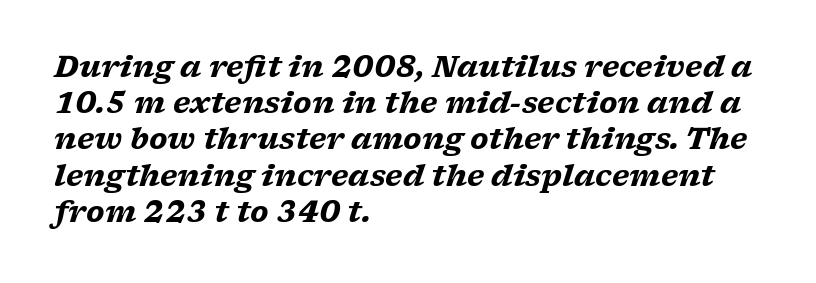
Q: Is the text bold? A: Yes.
Q: Is the text italic (slanted)? A: Yes, it leans right by about 17 degrees.
Q: Is the typeface a serif or a sans-serif typeface? A: Serif.
Q: Is the text underlined? A: No.
Q: How is the paragraph aligned? A: Left-aligned.
Q: Is the spacing between letters normal or unusually wide? A: Normal.
Q: Is the spacing between lines tight, normal or loose? A: Normal.
Q: Width (condensed, normal, or wide)? A: Wide.
Q: Stroke contrast? A: Low.
Q: x-height? A: Medium.
Q: Monospaced? A: No.
